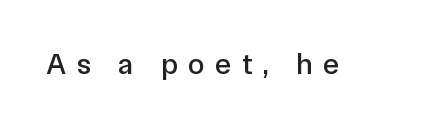
The image shows 30 px sans-serif type, upright; set unusually wide letter spacing (+0.35 em), not underlined; low stroke contrast and a medium x-height.
